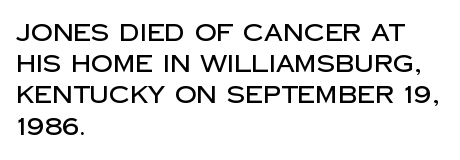
Q: Is the text italic (slanted)? A: No, it is upright.
Q: Is the text underlined? A: No.
Q: How is the paragraph aligned? A: Left-aligned.
Q: Is the spacing between letters normal or unusually wide? A: Normal.
Q: Is the spacing between lines tight, normal or loose? A: Normal.
